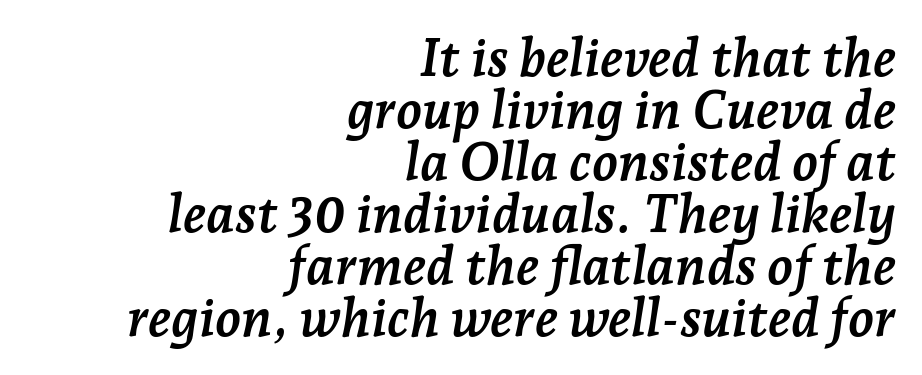
You could barely slide anything between these rows. Do the characters align in a grid? No, the font is proportional. Nobody drew a line under any word here. Look at the bottom of the vertical strokes: they flare into serifs here.
